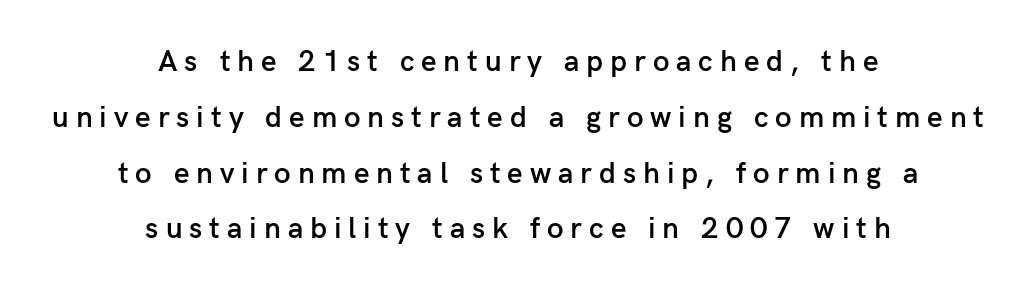
Bold? Not quite — semibold, heavier than regular but stopping short. The passage shown is typeset with a sans-serif family. Caption: expanded tracking, letters set apart. Looks like regular typesetting: each glyph gets only the width it needs.
